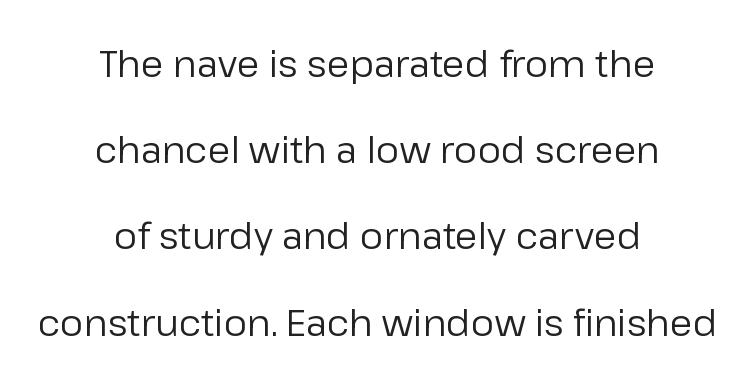
{"serif": "no", "italic": "no", "bold": "no", "weight": "regular", "width": "normal", "stroke_contrast": "low", "x_height": "medium", "monospaced": "no", "underline": "no", "align": "center", "line_spacing": "loose", "line_spacing_ratio": 2.33, "letter_spacing": "normal", "letter_spacing_em": 0.0, "glyph_px": 37}
